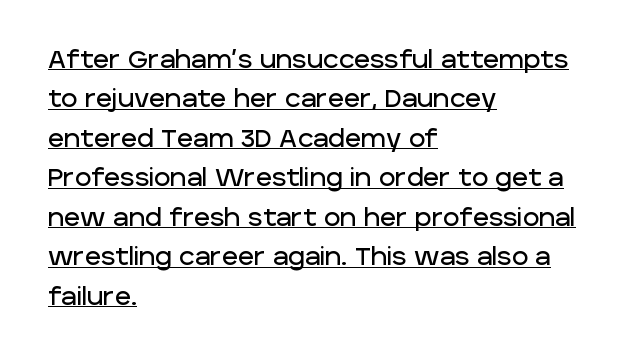
Q: Is the text italic (slanted)? A: No, it is upright.
Q: Is the text underlined? A: Yes.
Q: How is the paragraph aligned? A: Left-aligned.
Q: Is the spacing between letters normal or unusually wide? A: Normal.
Q: Is the spacing between lines tight, normal or loose? A: Normal.
